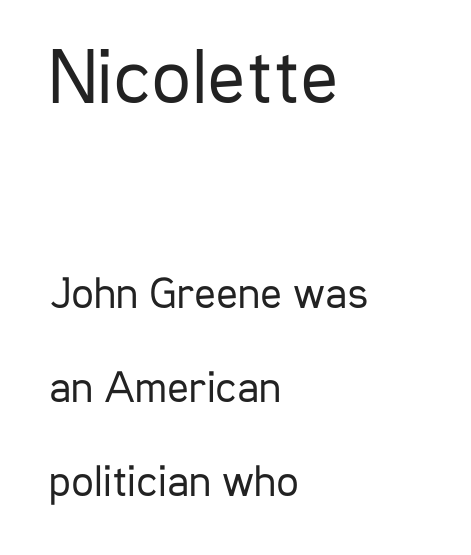
Each letter keeps its own natural width here, so spacing adapts to shape. Line beginnings align vertically; line endings do not. Compared with a typical body face, this is equally light or lighter still. The emphasis by scale lands on block number one, above. The specimen reads as upright at a glance.
